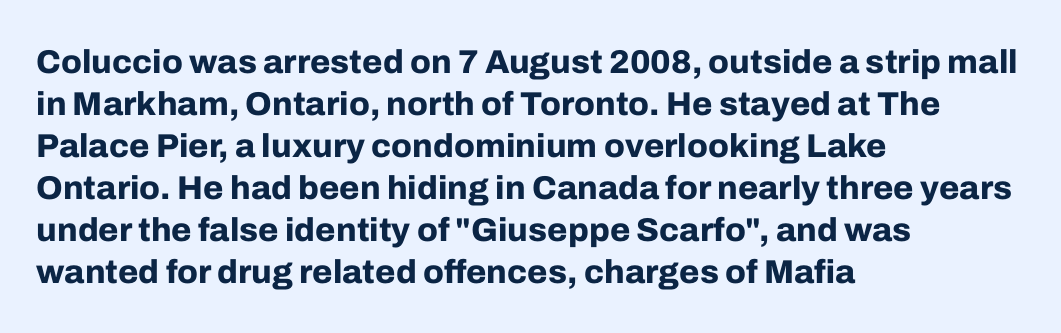
Q: Is the text bold? A: Yes.
Q: Is the text italic (slanted)? A: No, it is upright.
Q: Is the typeface a serif or a sans-serif typeface? A: Sans-serif.
Q: Is the text underlined? A: No.
Q: How is the paragraph aligned? A: Left-aligned.
Q: Is the spacing between letters normal or unusually wide? A: Normal.
Q: Is the spacing between lines tight, normal or loose? A: Normal.
Q: Width (condensed, normal, or wide)? A: Normal.
Q: Stroke contrast? A: Low.
Q: x-height? A: Medium.
Q: Monospaced? A: No.
